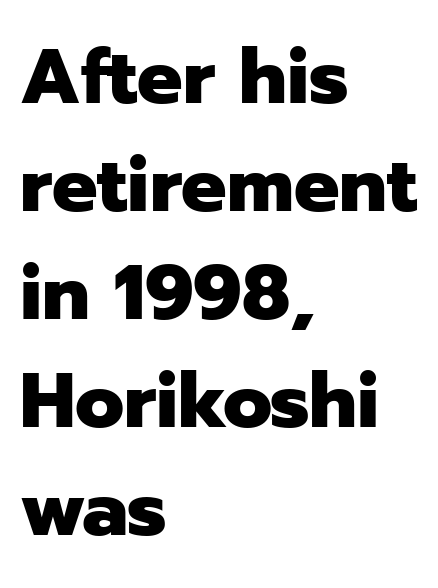
{"serif": "no", "italic": "no", "bold": "yes", "weight": "heavy", "width": "normal", "stroke_contrast": "low", "x_height": "medium", "monospaced": "no", "underline": "no", "align": "left", "line_spacing": "normal", "line_spacing_ratio": 1.42, "letter_spacing": "normal", "letter_spacing_em": 0.0, "glyph_px": 76}
